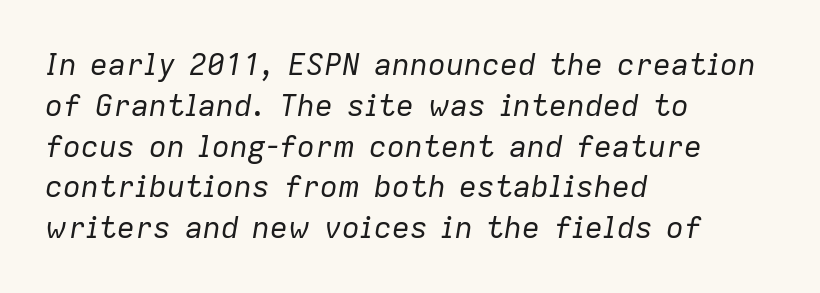
Q: Is the text bold? A: No.
Q: Is the text italic (slanted)? A: Yes, it leans right by about 9 degrees.
Q: Is the text underlined? A: No.
Q: How is the paragraph aligned? A: Left-aligned.
Q: Is the spacing between letters normal or unusually wide? A: Normal.
Q: Is the spacing between lines tight, normal or loose? A: Normal.
Q: Width (condensed, normal, or wide)? A: Normal.
Q: Stroke contrast? A: Low.
Q: x-height? A: Medium.
Q: Monospaced? A: No.
